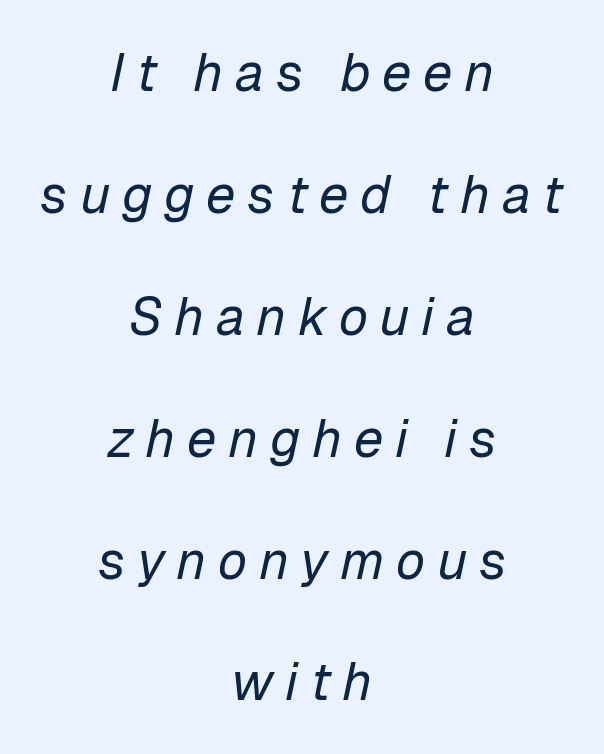
{"italic": "yes", "lean": "right", "slant_degrees": 12, "bold": "no", "weight": "regular", "width": "normal", "stroke_contrast": "low", "x_height": "medium", "monospaced": "no", "underline": "no", "align": "center", "line_spacing": "loose", "line_spacing_ratio": 2.3, "letter_spacing": "wide", "letter_spacing_em": 0.22, "glyph_px": 53}
